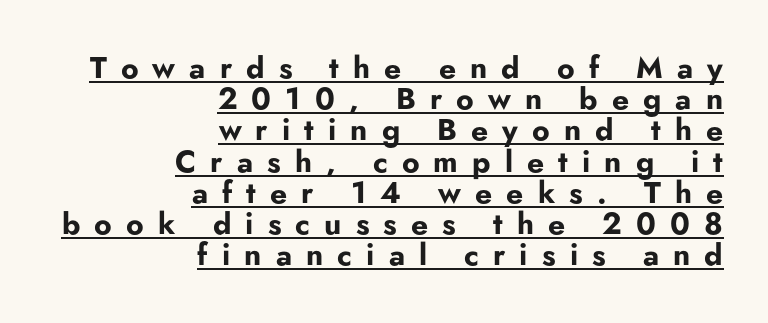
The typesetter has applied underlining to the passage shown. The rendering shows plain stroke endings on the letterforms — a sans-serif design. Characters follow at a spacing far wider than the type designer built in. The typesetting leans heavy: a genuine bold. You could not count columns in this text — the font is proportionally spaced.
